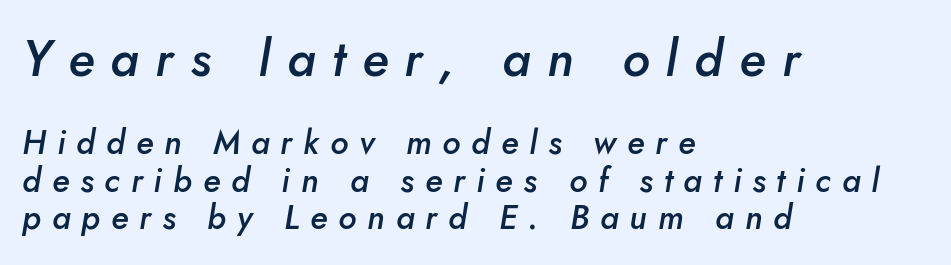
{"italic": "yes", "lean": "right", "slant_degrees": 10, "bold": "semi", "weight": "semibold", "width": "normal", "stroke_contrast": "low", "x_height": "small", "monospaced": "no", "underline": "no", "align": "left", "line_spacing": "tight", "line_spacing_ratio": 1.13, "letter_spacing": "wide", "letter_spacing_em": 0.33, "larger_block": "first", "size_ratio": 1.52, "glyph_px": 50}
